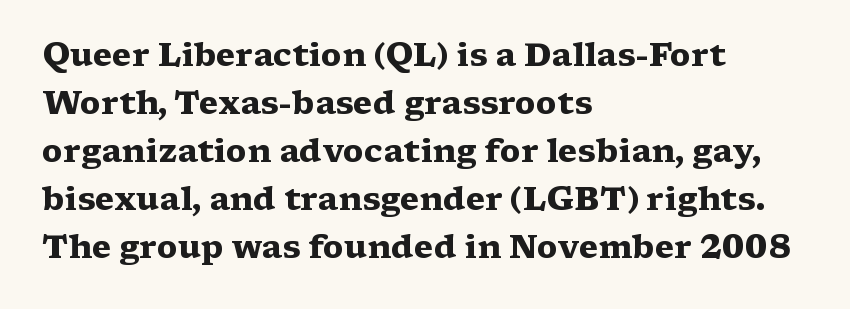
The rendering uses natural spacing where letterforms have individual widths. A bare baseline throughout the passage. Font category for this specimen: serif. Ordinary non-slanted type is in use. The passage shown is emphatically bold. The setting favours the left margin, as ordinary paragraphs usually do.
